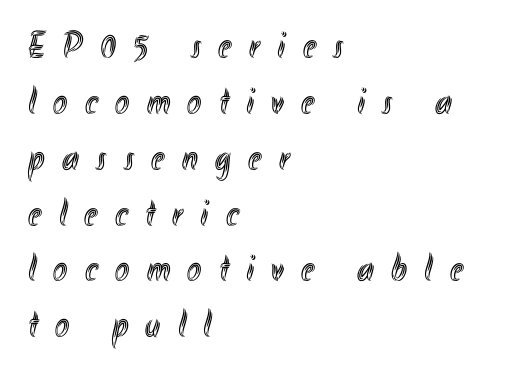
The image shows 38 px condensed type; set left-aligned, normal line spacing (1.47x), unusually wide letter spacing (+0.46 em), not underlined; a small x-height.
